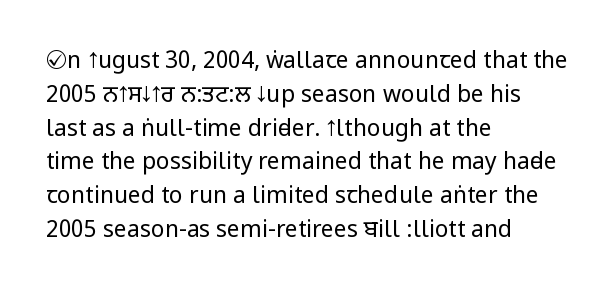
Q: Is the text bold? A: No.
Q: Is the text italic (slanted)? A: No, it is upright.
Q: Is the text underlined? A: No.
Q: How is the paragraph aligned? A: Left-aligned.
Q: Is the spacing between letters normal or unusually wide? A: Normal.
Q: Is the spacing between lines tight, normal or loose? A: Normal.
